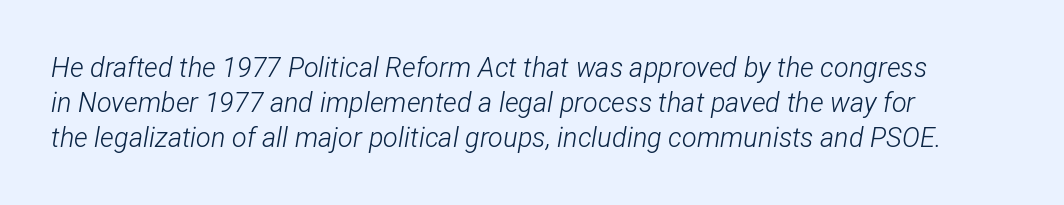
Q: Is the text bold? A: No.
Q: Is the text italic (slanted)? A: Yes, it leans right by about 12 degrees.
Q: Is the text underlined? A: No.
Q: How is the paragraph aligned? A: Left-aligned.
Q: Is the spacing between letters normal or unusually wide? A: Normal.
Q: Is the spacing between lines tight, normal or loose? A: Normal.
